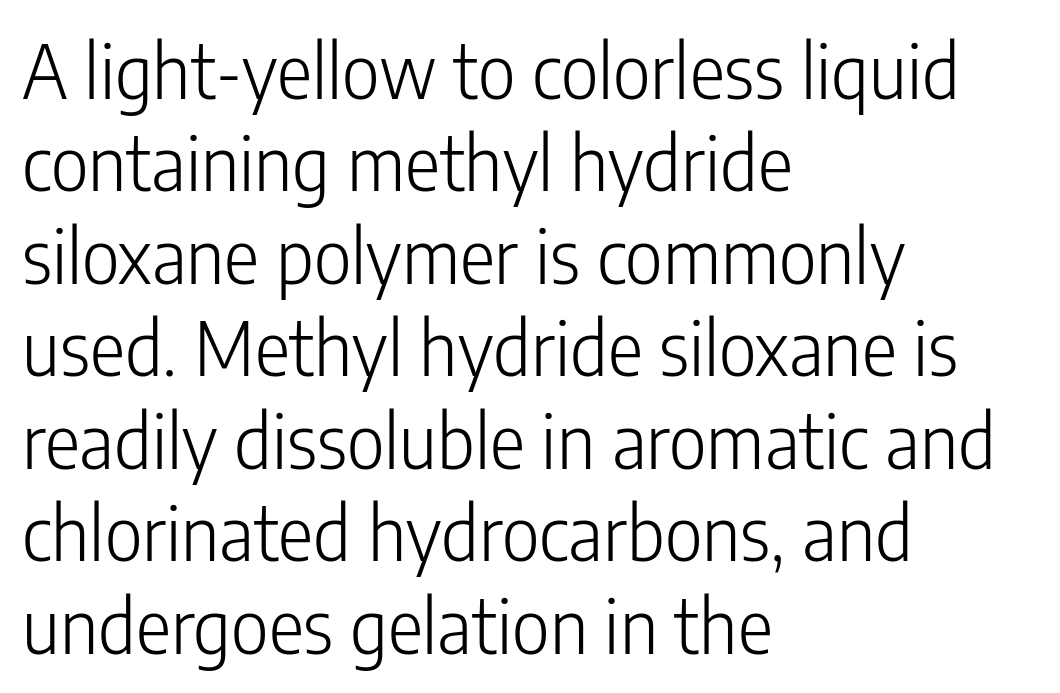
The image shows 74 px light, condensed sans-serif type, upright; set left-aligned, normal line spacing (1.25x), normal letter spacing, not underlined; low stroke contrast and a medium x-height.
